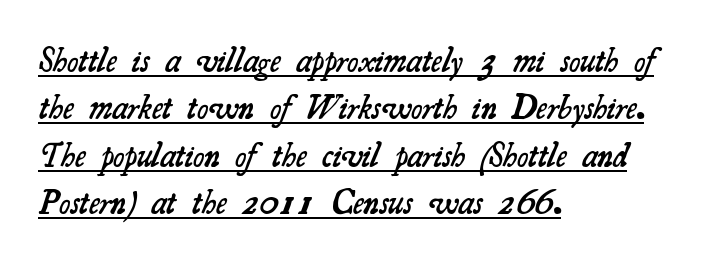
Q: Is the text bold? A: Semi-bold.
Q: Is the typeface a serif or a sans-serif typeface? A: Serif.
Q: Is the text underlined? A: Yes.
Q: How is the paragraph aligned? A: Left-aligned.
Q: Is the spacing between letters normal or unusually wide? A: Normal.
Q: Is the spacing between lines tight, normal or loose? A: Normal.
Q: Width (condensed, normal, or wide)? A: Normal.
Q: Stroke contrast? A: Medium.
Q: x-height? A: Small.
Q: Monospaced? A: No.
